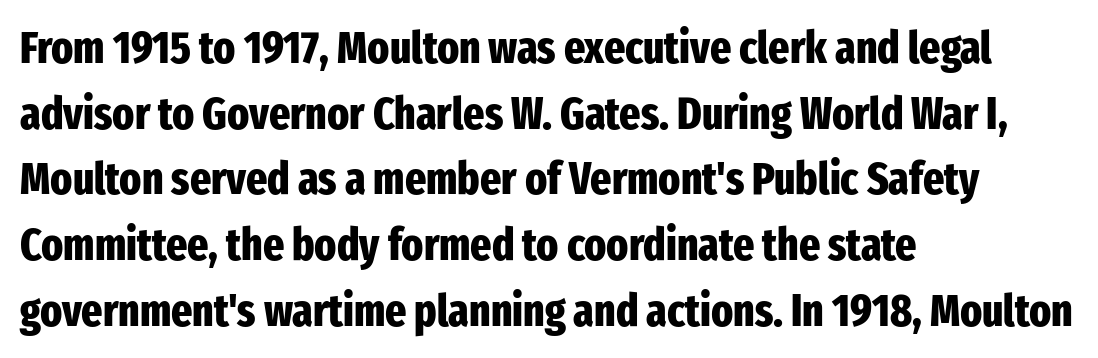
The strip under each line holds only bare page. These lines carry a lot of weight — the face is fully bold. The setting favours the left margin, as ordinary paragraphs usually do. Reading down the column, the eye jumps a familiar distance to each next line. Observe the ordinary spacing: letters are neighbours, not strangers.
